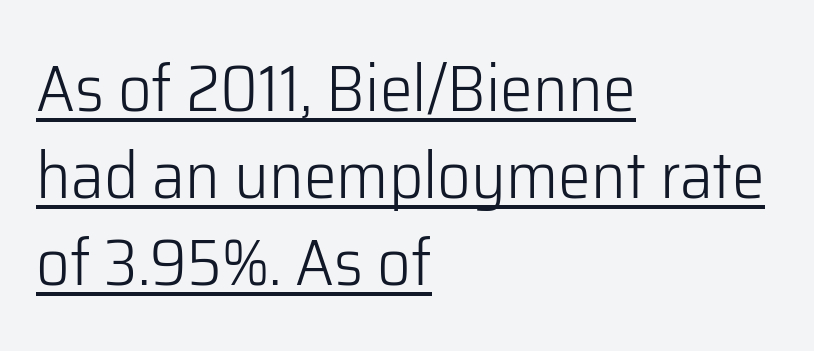
{"serif": "no", "italic": "no", "bold": "no", "weight": "light", "width": "normal", "stroke_contrast": "low", "x_height": "medium", "monospaced": "no", "underline": "yes", "align": "left", "line_spacing": "normal", "line_spacing_ratio": 1.32, "letter_spacing": "normal", "letter_spacing_em": 0.0, "glyph_px": 66}
